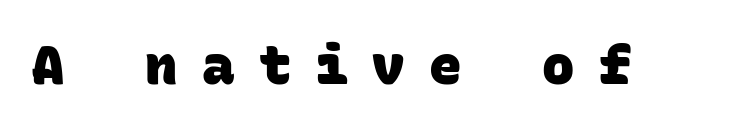
Q: Is the text bold? A: Yes.
Q: Is the typeface a serif or a sans-serif typeface? A: Sans-serif.
Q: Is the text underlined? A: No.
Q: Is the spacing between letters normal or unusually wide? A: Unusually wide.
Q: Width (condensed, normal, or wide)? A: Normal.
Q: Stroke contrast? A: Low.
Q: x-height? A: Large.
Q: Monospaced? A: Yes.
